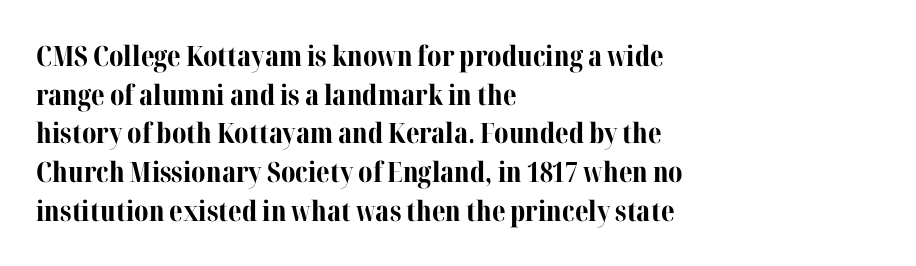
{"serif": "yes", "italic": "no", "bold": "yes", "weight": "bold", "width": "normal", "stroke_contrast": "medium", "x_height": "medium", "monospaced": "no", "underline": "no", "align": "left", "line_spacing": "normal", "line_spacing_ratio": 1.38, "letter_spacing": "normal", "letter_spacing_em": 0.0, "glyph_px": 28}
